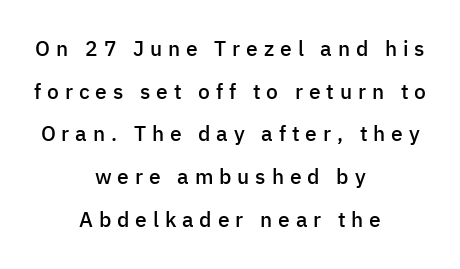
The image shows 21 px text type, upright; set centered, loose line spacing (2.03x), unusually wide letter spacing (+0.28 em), not underlined.
